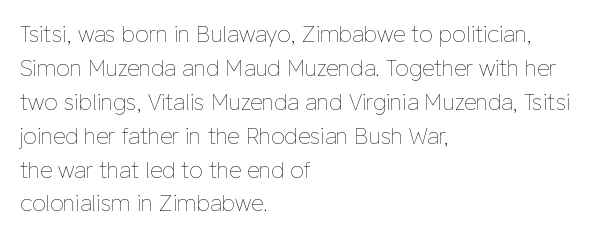
These lines stack with their left ends in a neat column. Any mark beneath the type? The region is blank. Short note: letters normally spaced. The type sits square on the baseline with zero lean.
